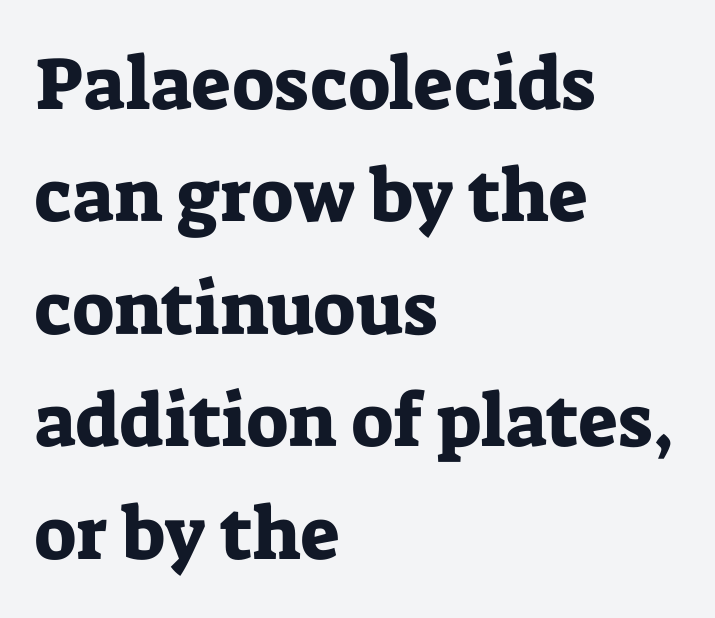
These lines sit exactly where default settings would place them. The rag falls on the right side of this text block. This rendering features lettering with no underline. This rendering employs a face with finishing strokes, i.e., a serif.
